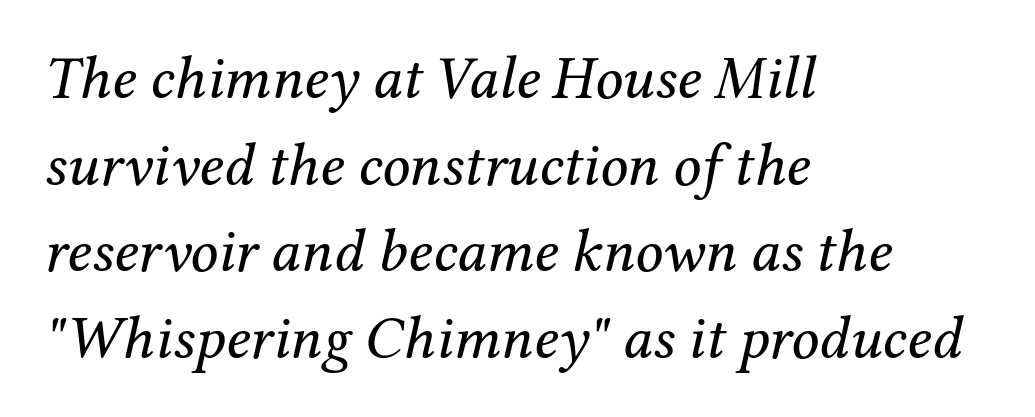
Q: Is the text bold? A: No.
Q: Is the text italic (slanted)? A: Yes, it leans right by about 12 degrees.
Q: Is the typeface a serif or a sans-serif typeface? A: Serif.
Q: Is the text underlined? A: No.
Q: How is the paragraph aligned? A: Left-aligned.
Q: Is the spacing between letters normal or unusually wide? A: Normal.
Q: Is the spacing between lines tight, normal or loose? A: Normal.
Q: Width (condensed, normal, or wide)? A: Normal.
Q: Stroke contrast? A: Medium.
Q: x-height? A: Medium.
Q: Monospaced? A: No.
